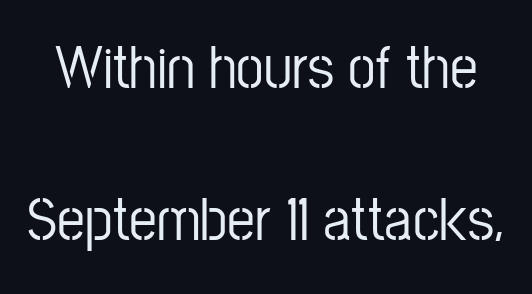
{"serif": "no", "italic": "no", "width": "condensed", "stroke_contrast": "low", "x_height": "medium", "monospaced": "no", "underline": "no", "line_spacing": "loose", "line_spacing_ratio": 2.45, "letter_spacing": "normal", "letter_spacing_em": 0.0, "glyph_px": 62}
